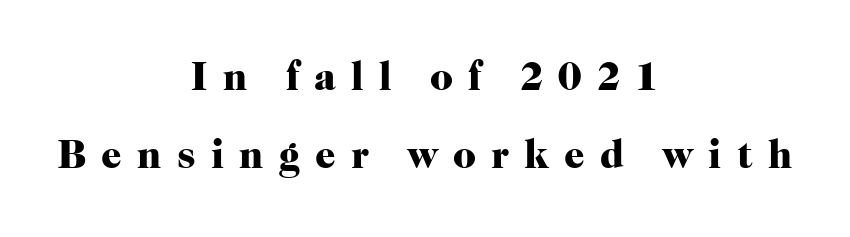
The image shows 40 px heavy serif type, upright; set centered, loose line spacing (1.96x), unusually wide letter spacing (+0.38 em), not underlined; high stroke contrast and a medium x-height.
